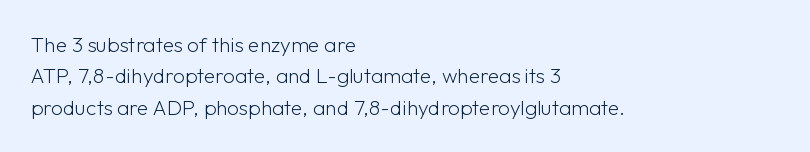
{"italic": "no", "bold": "no", "underline": "no", "align": "left", "line_spacing": "normal", "line_spacing_ratio": 1.49, "letter_spacing": "normal", "letter_spacing_em": 0.0, "glyph_px": 21}
